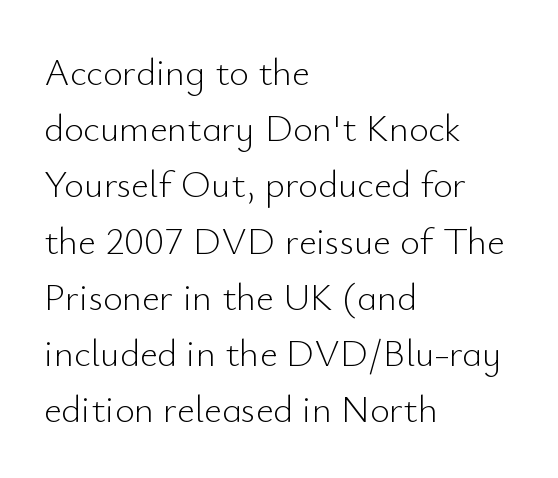
The image shows 38 px light sans-serif type, upright; set left-aligned, normal line spacing (1.48x), normal letter spacing, not underlined; low stroke contrast and a small x-height.
